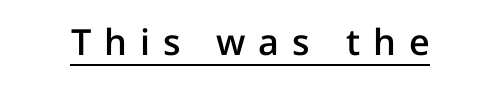
Weight check: semibold — heavier than regular, not quite bold. Think of a printed novel: that variable character pitch is what you see here. The typography opts for an upright posture over an oblique one. A rule runs beneath these lines of type. This is sans-serif lettering, the kind often seen on screens and signage. The rendering inserts visible extra space after every character.
